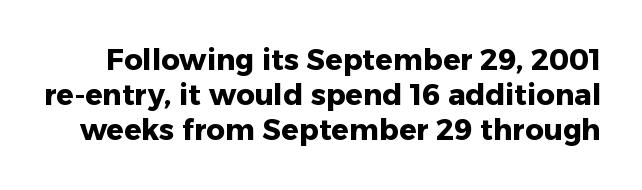
Summary of weight: heavy, a full bold. In terms of letterspacing, this is plain default setting. This sample uses a sans-serif face. Spacing verdict: proportional, widths tailored to each character. The lettering holds an erect, upright posture throughout.
